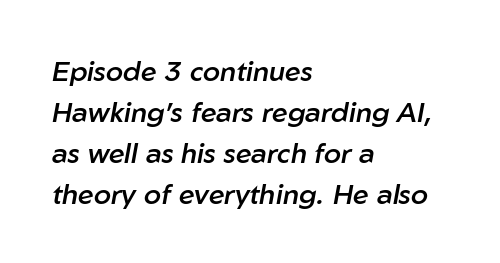
Summary of vertical rhythm: regular, with standard interline spacing. Italic: yes, the glyphs are oblique. Line starts are locked; line ends wander. Each letter keeps its own natural width here, so spacing adapts to shape. Does the weight exceed regular? Yes, but only to semibold. Check under the words: just untouched page.
